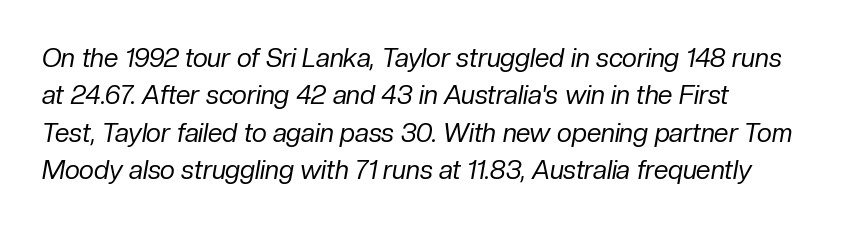
The image shows 26 px text type, italic (leaning right); set left-aligned, normal line spacing (1.44x), normal letter spacing, not underlined.
